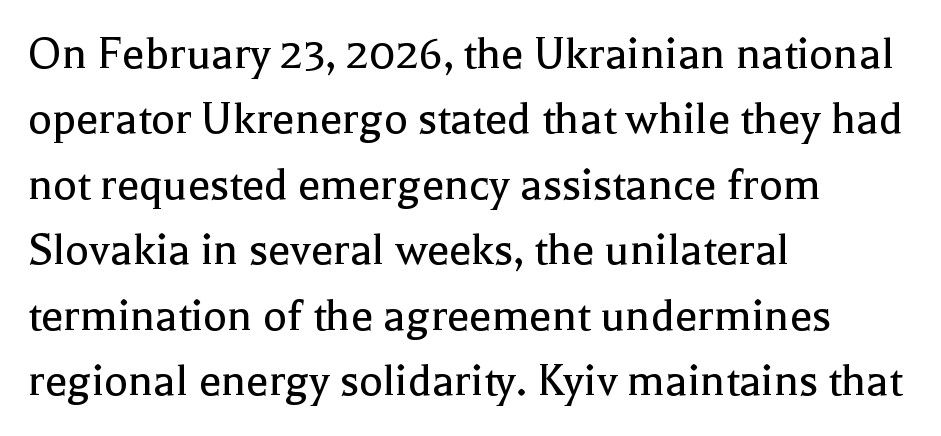
A typesetter would label this face a serif. One-word summary of the alignment: left. It's the straight-up-and-down kind of type. Bare-footed words on every line.
